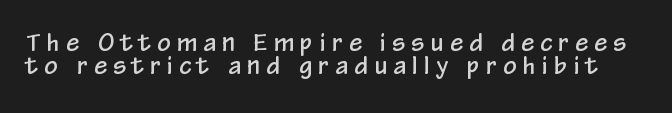
{"italic": "no", "underline": "no", "line_spacing": "tight", "line_spacing_ratio": 0.98, "letter_spacing": "wide", "letter_spacing_em": 0.29, "glyph_px": 23}
